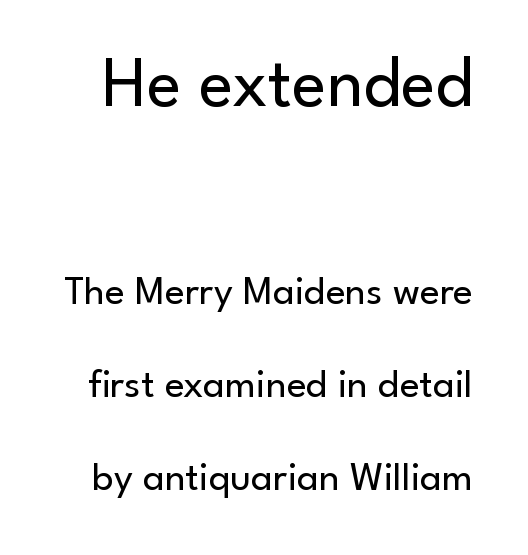
The image shows 72 px regular-weight sans-serif type, upright; set loose line spacing (2.26x), normal letter spacing, not underlined; the first (top) block is 1.76x larger; low stroke contrast and a small x-height.
